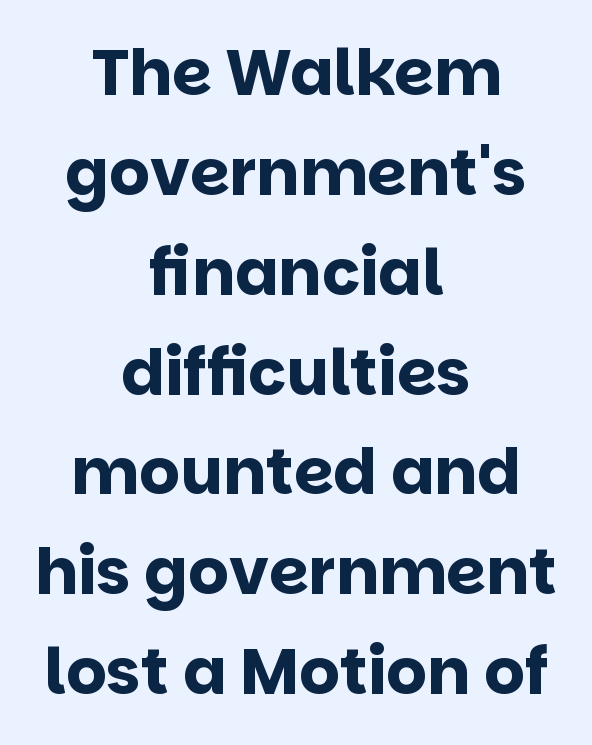
Where is the straight margin? There isn't one; the lines are centered. Descender tails drop into unmarked territory. Stroke terminals: plain, sans-serif. This sample uses an upright cut, with every glyph sitting square on the baseline. Evenly set lines give the paragraph a standard silhouette. Weight check: bold — yes, fully.
